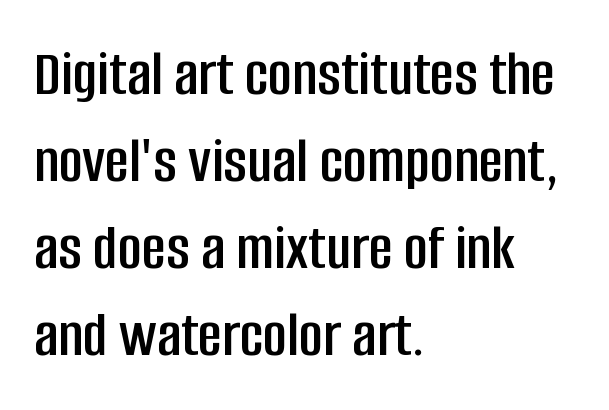
The image shows 66 px condensed sans-serif type, upright; set left-aligned, normal line spacing (1.32x), normal letter spacing, not underlined; low stroke contrast and a large x-height.
